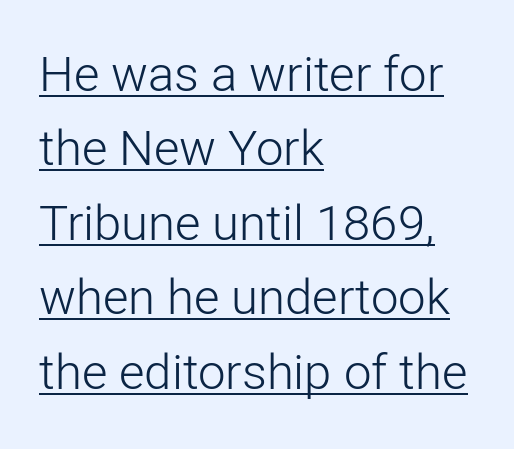
Q: Is the text bold? A: No.
Q: Is the text italic (slanted)? A: No, it is upright.
Q: Is the typeface a serif or a sans-serif typeface? A: Sans-serif.
Q: Is the text underlined? A: Yes.
Q: How is the paragraph aligned? A: Left-aligned.
Q: Is the spacing between letters normal or unusually wide? A: Normal.
Q: Is the spacing between lines tight, normal or loose? A: Normal.
Q: Width (condensed, normal, or wide)? A: Normal.
Q: Stroke contrast? A: Low.
Q: x-height? A: Medium.
Q: Monospaced? A: No.
